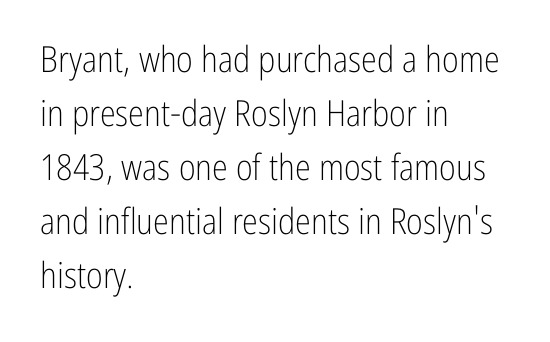
Q: Is the text bold? A: No.
Q: Is the text italic (slanted)? A: No, it is upright.
Q: Is the typeface a serif or a sans-serif typeface? A: Sans-serif.
Q: Is the text underlined? A: No.
Q: How is the paragraph aligned? A: Left-aligned.
Q: Is the spacing between letters normal or unusually wide? A: Normal.
Q: Is the spacing between lines tight, normal or loose? A: Normal.
Q: Width (condensed, normal, or wide)? A: Condensed.
Q: Stroke contrast? A: Low.
Q: x-height? A: Medium.
Q: Monospaced? A: No.
